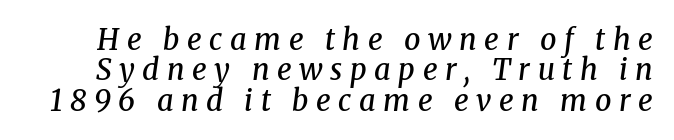
The image shows 29 px semibold serif type, italic (leaning right); set tight line spacing (1.05x), unusually wide letter spacing (+0.26 em), not underlined; medium stroke contrast and a medium x-height.
